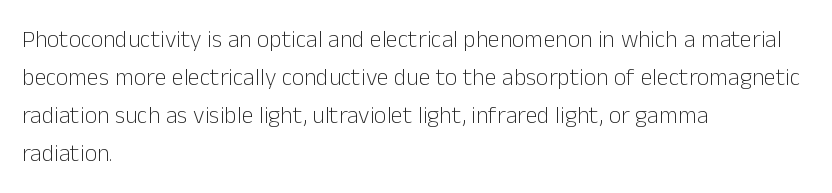
{"italic": "no", "bold": "no", "underline": "no", "align": "left", "line_spacing": "normal", "line_spacing_ratio": 1.58, "letter_spacing": "normal", "letter_spacing_em": 0.0, "glyph_px": 24}
